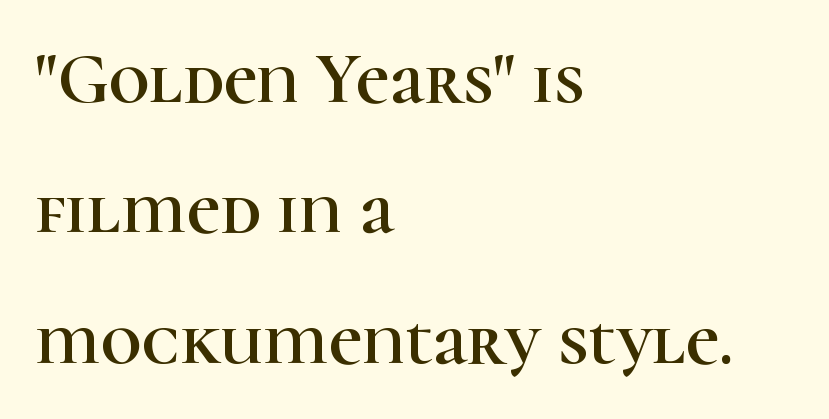
{"serif": "yes", "italic": "no", "width": "normal", "stroke_contrast": "high", "x_height": "medium", "monospaced": "no", "underline": "no", "align": "left", "line_spacing_ratio": 1.81, "letter_spacing": "normal", "letter_spacing_em": 0.0, "glyph_px": 72}
